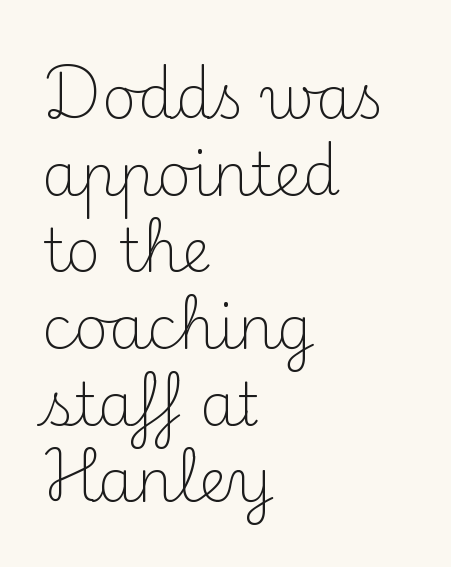
The passage is arranged the way most books set body copy — flush left. The foot of each line stays bare and open. Varying glyph widths throughout — classic text-font behaviour. The rendering uses a moderate line-height, typical for paragraphs. Are there feet on the stems? There are — it's a serif.
